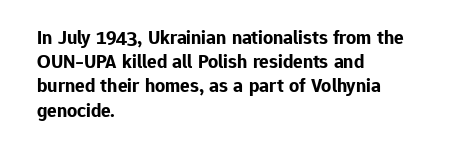
Descenders hang freely into open space. The paragraph has a hard left edge and a soft right edge. It's the straight-up-and-down kind of type. Observe the ordinary spacing: letters are neighbours, not strangers. Weight check: bold — yes, fully.
